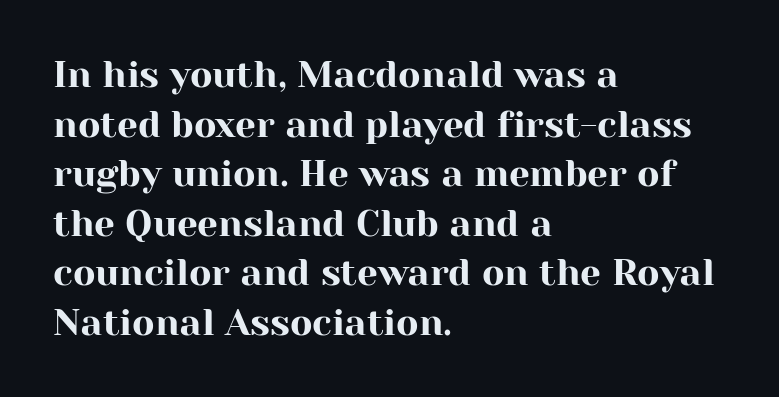
Q: Is the text italic (slanted)? A: No, it is upright.
Q: Is the typeface a serif or a sans-serif typeface? A: Serif.
Q: Is the text underlined? A: No.
Q: How is the paragraph aligned? A: Left-aligned.
Q: Is the spacing between letters normal or unusually wide? A: Normal.
Q: Is the spacing between lines tight, normal or loose? A: Normal.
Q: Width (condensed, normal, or wide)? A: Normal.
Q: Stroke contrast? A: High.
Q: x-height? A: Medium.
Q: Monospaced? A: No.
